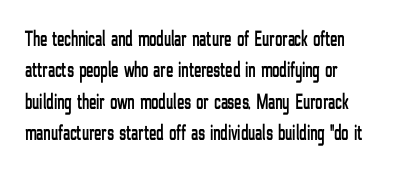
Quick note: underline off. Interline gaps are of average width in this sample. Notice how the stems are strictly vertical — no italics here. How are the letters spaced? Ordinarily, with no added tracking. The lines are quadded left.
